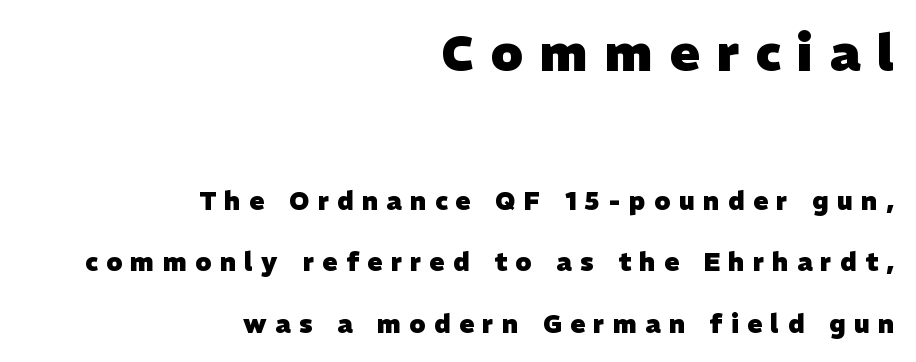
Is the letter spacing exaggerated? Yes — the characters are pushed far apart. Chunky letters — that's bold for sure. Is this a fixed-width face? No — the glyphs have proportional, varying widths. Serif or sans? Sans — the stroke terminals are bare.
